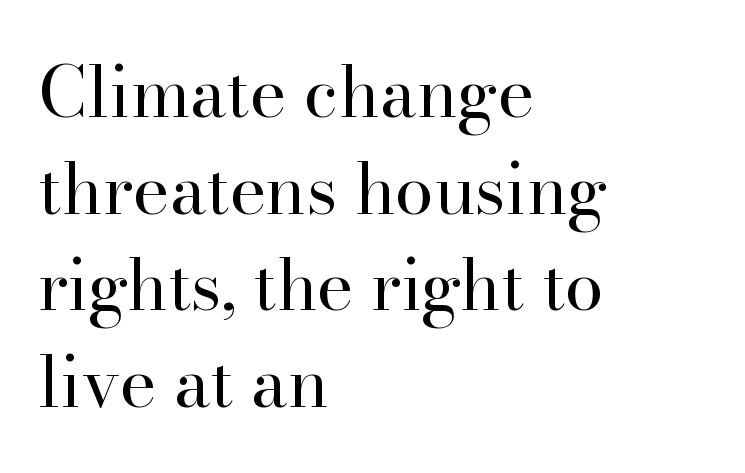
The image shows 70 px regular-weight serif type, upright; set left-aligned, normal line spacing (1.38x), normal letter spacing, not underlined; high stroke contrast and a small x-height.
